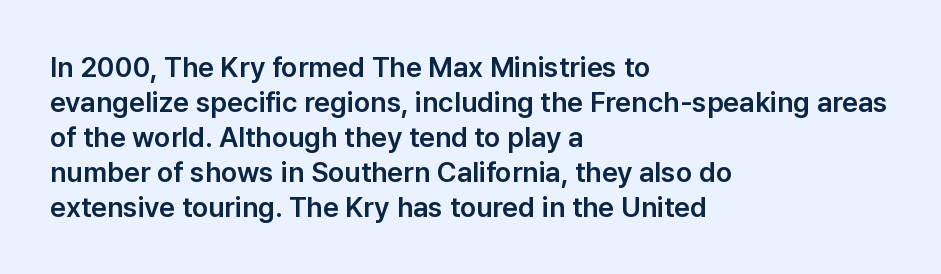
Note the varied advance widths — an 'i' is clearly narrower than an 'm'. Spacing between characters is what you'd get straight out of the box. Is this a sans? Yes — the strokes have no serifs. The line-height multiplier appears to be the usual default. You can tell it's not italic because the verticals are truly vertical.
